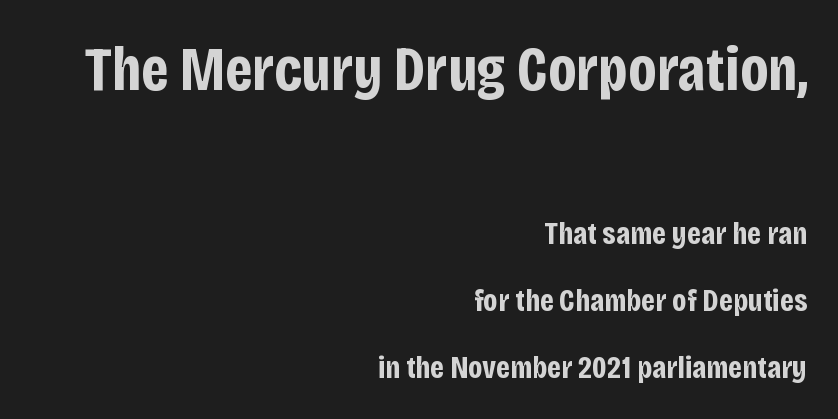
{"serif": "no", "italic": "no", "bold": "yes", "weight": "bold", "width": "condensed", "stroke_contrast": "low", "x_height": "large", "monospaced": "no", "underline": "no", "align": "right", "line_spacing": "loose", "line_spacing_ratio": 2.1, "letter_spacing": "normal", "letter_spacing_em": 0.0, "larger_block": "first", "size_ratio": 1.97, "glyph_px": 63}
